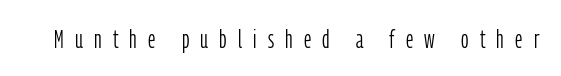
{"italic": "no", "bold": "no", "underline": "no", "letter_spacing": "wide", "letter_spacing_em": 0.43, "glyph_px": 26}
